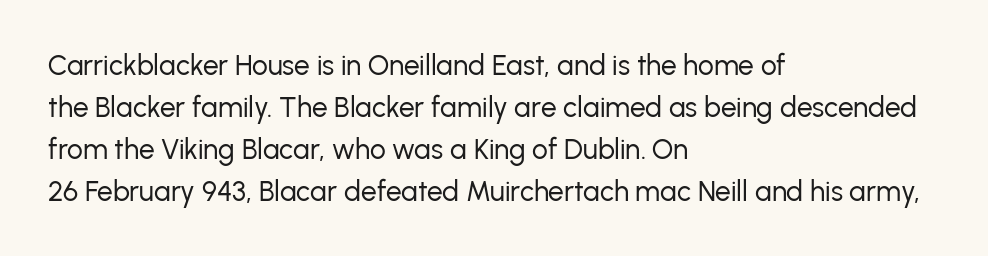
{"serif": "no", "italic": "no", "bold": "no", "weight": "regular", "width": "normal", "stroke_contrast": "low", "x_height": "medium", "monospaced": "no", "underline": "no", "align": "left", "line_spacing": "normal", "line_spacing_ratio": 1.5, "letter_spacing": "normal", "letter_spacing_em": 0.0, "glyph_px": 28}
